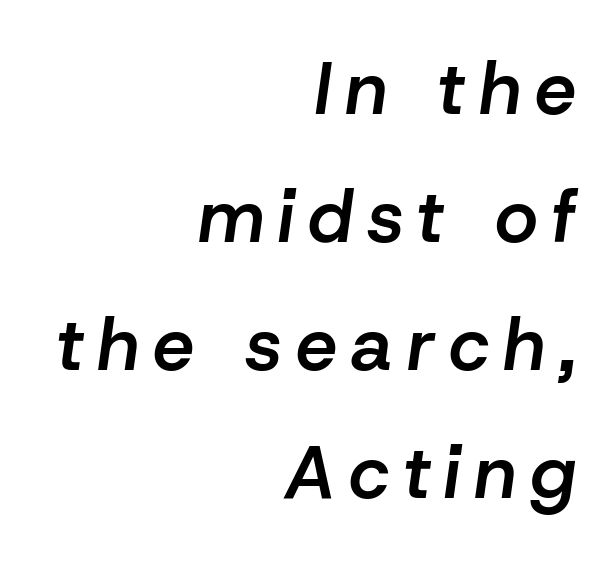
Glance below the letters and you will spot only blank space. These lines were composed using italics. A student would call this right alignment; a typographer would say flush right, rag left. The font is running at a semibold setting, under full bold. Spacing verdict: proportional, widths tailored to each character.
